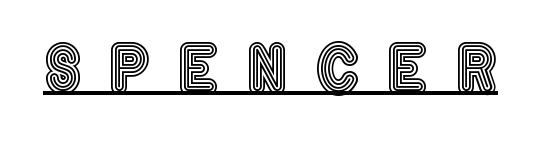
The image shows 64 px condensed type, upright; set unusually wide letter spacing (+0.44 em), underlined; a large x-height.
